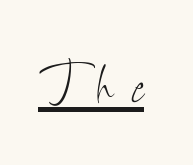
Q: Is the text bold? A: No.
Q: Is the text italic (slanted)? A: Yes.
Q: Is the text underlined? A: Yes.
Q: Is the spacing between letters normal or unusually wide? A: Unusually wide.
Q: Width (condensed, normal, or wide)? A: Condensed.
Q: Stroke contrast? A: Low.
Q: x-height? A: Small.
Q: Monospaced? A: No.
